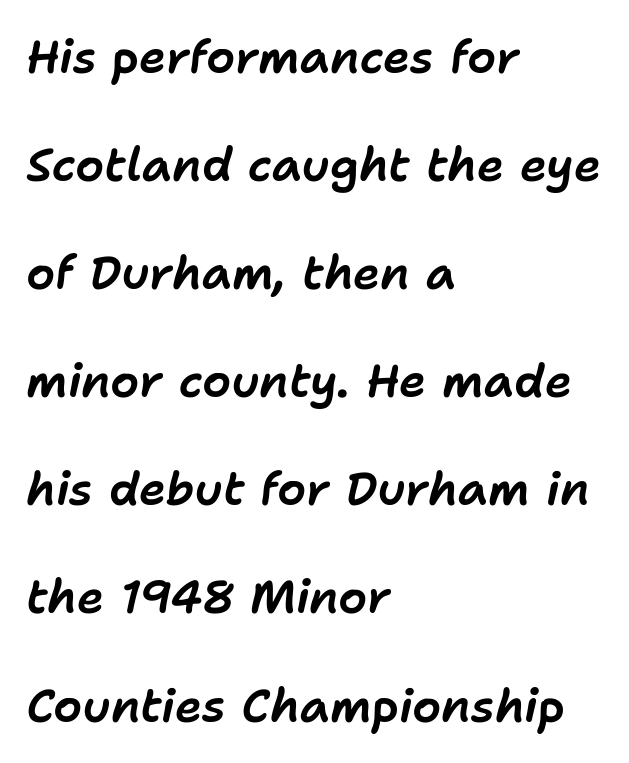
The image shows 46 px text type, italic (leaning right); set left-aligned, loose line spacing (2.35x), normal letter spacing, not underlined; low stroke contrast and a medium x-height.
